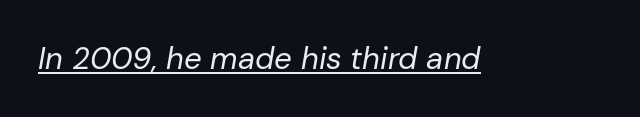
The rendering uses the underline text-decoration. Note the varied advance widths — an 'i' is clearly narrower than an 'm'. You can tell it's italic because the verticals aren't actually vertical. Weight class: somewhere from thin through regular. Tracking here is standard; glyphs follow each other at the usual distance.
